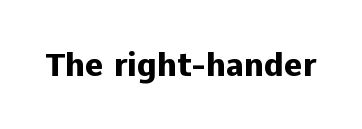
The image shows 32 px heavy sans-serif type, upright; set normal letter spacing, not underlined; low stroke contrast and a medium x-height.
